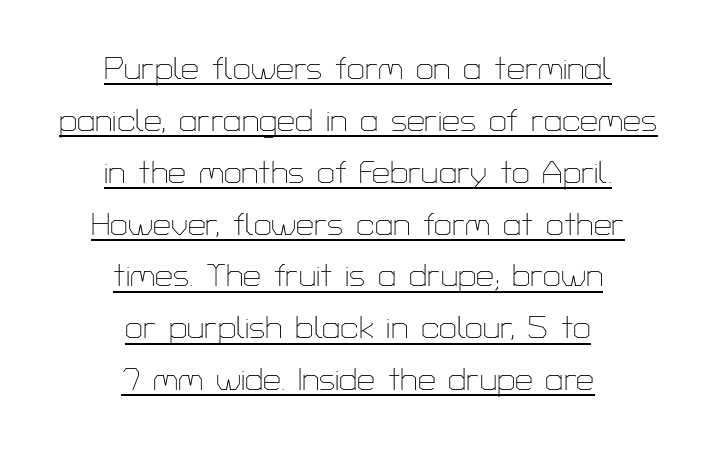
{"serif": "no", "italic": "no", "bold": "no", "weight": "thin", "width": "normal", "stroke_contrast": "low", "x_height": "medium", "monospaced": "no", "underline": "yes", "align": "center", "line_spacing": "normal", "line_spacing_ratio": 1.62, "letter_spacing": "normal", "letter_spacing_em": 0.0, "glyph_px": 32}
